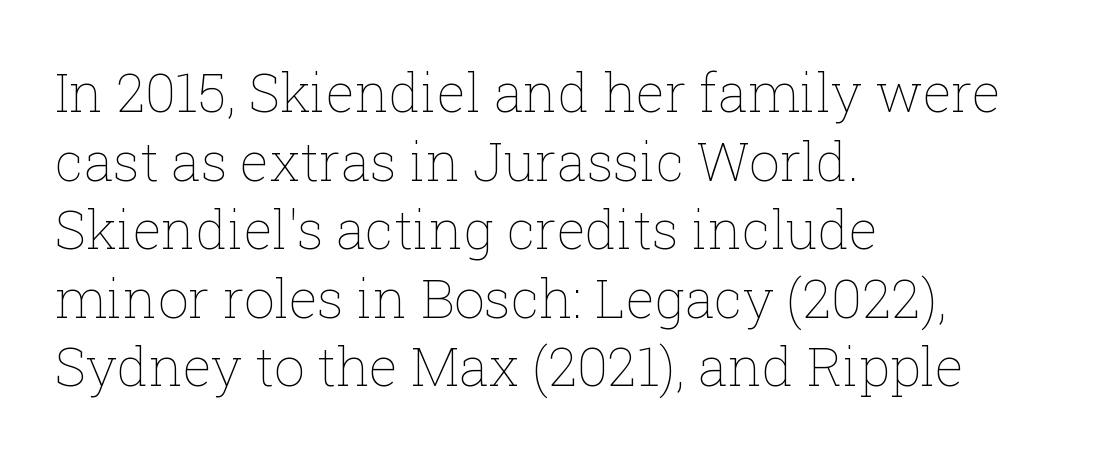
{"italic": "no", "bold": "no", "weight": "thin", "width": "normal", "stroke_contrast": "low", "x_height": "medium", "monospaced": "no", "underline": "no", "align": "left", "line_spacing": "normal", "line_spacing_ratio": 1.27, "letter_spacing": "normal", "letter_spacing_em": 0.0, "glyph_px": 54}
